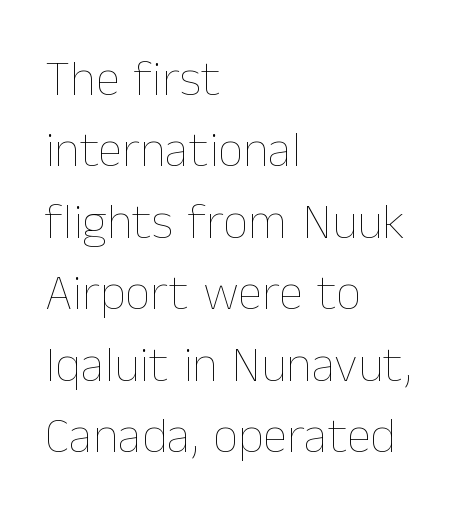
Is this a fixed-width face? No — the glyphs have proportional, varying widths. No letter is thick-stroked: the sample isn't bold. Ascenders rise straight up at ninety degrees. Plain, unruled lines of type. Successive baselines arrive at the customary interval. The passage is arranged the way most books set body copy — flush left.
